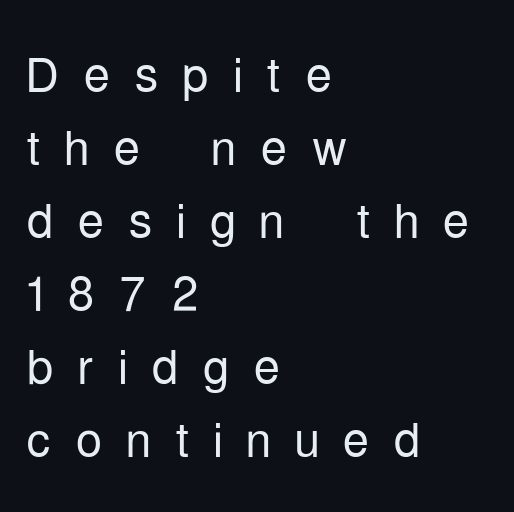
Q: Is the text bold? A: No.
Q: Is the text italic (slanted)? A: No, it is upright.
Q: Is the typeface a serif or a sans-serif typeface? A: Sans-serif.
Q: Is the text underlined? A: No.
Q: How is the paragraph aligned? A: Left-aligned.
Q: Is the spacing between letters normal or unusually wide? A: Unusually wide.
Q: Is the spacing between lines tight, normal or loose? A: Tight.
Q: Width (condensed, normal, or wide)? A: Condensed.
Q: Stroke contrast? A: Low.
Q: x-height? A: Medium.
Q: Monospaced? A: No.
